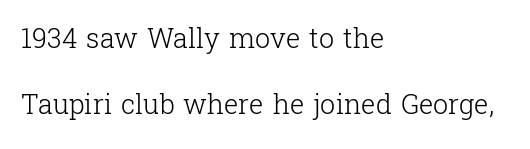
There is no visible air inserted between adjacent glyphs. A roman cut, with each character standing at attention. Each stroke keeps to a modest, everyday thickness or less. Rows of type keep a wide berth in the vertical direction.
